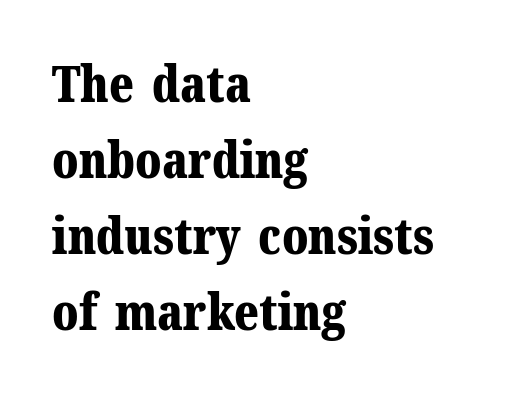
The image shows 50 px bold serif type, upright; set left-aligned, normal line spacing (1.52x), normal letter spacing, not underlined; medium stroke contrast and a medium x-height.
